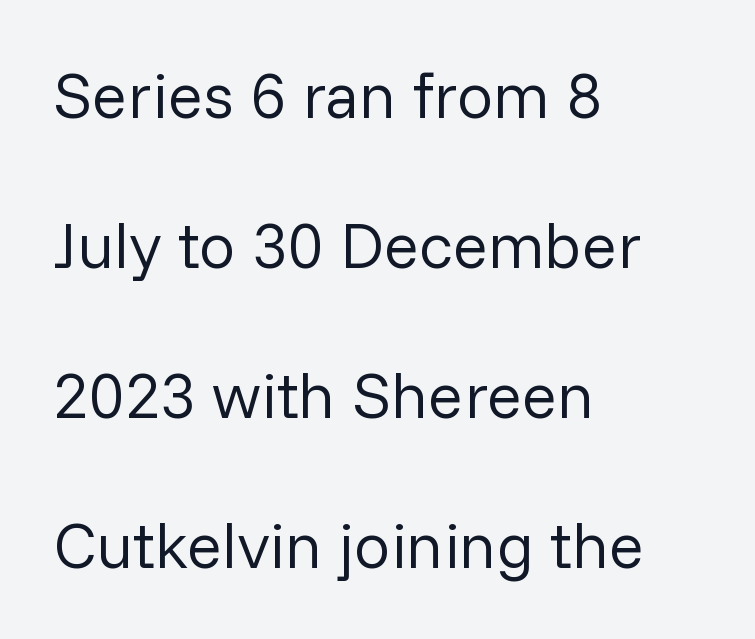
The image shows 65 px regular-weight sans-serif type, upright; set left-aligned, loose line spacing (2.31x), normal letter spacing, not underlined; low stroke contrast and a medium x-height.
